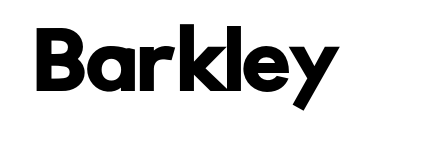
Between one letter and the next there's only the usual sliver of space. Is this a sans? Yes — the strokes have no serifs. This rendering features lettering with no underline. This is the regular roman posture of the typeface. Each letter keeps its own natural width here, so spacing adapts to shape.
